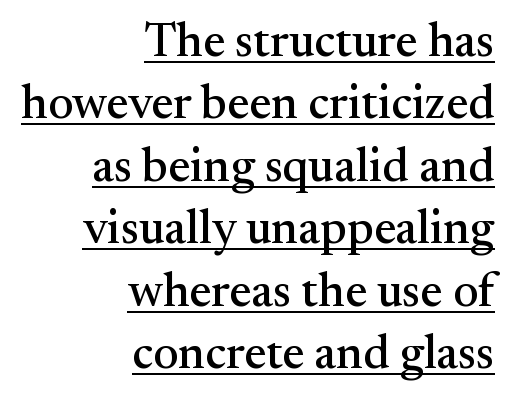
The image shows 48 px serif type, upright; set right-aligned, normal line spacing (1.3x), normal letter spacing, underlined; medium stroke contrast and a small x-height.
